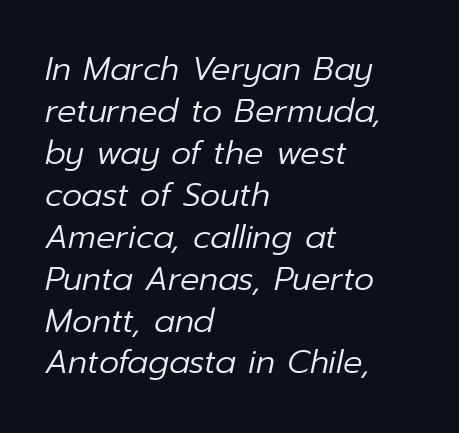
The image shows 32 px regular-weight type, italic (leaning right); set left-aligned, normal line spacing (1.31x), normal letter spacing, not underlined; low stroke contrast and a medium x-height.
